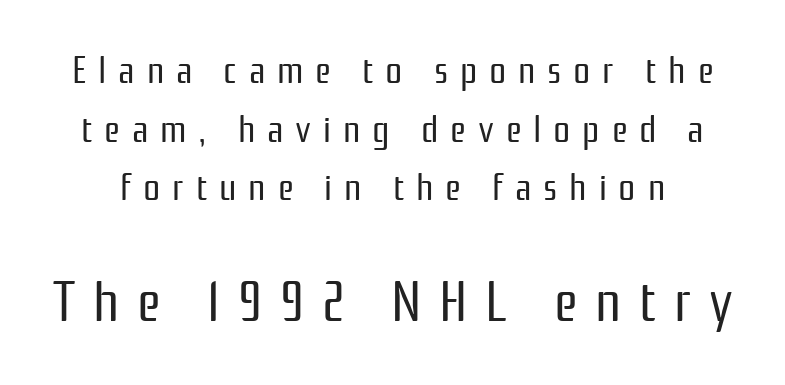
The image shows 57 px regular-weight, condensed sans-serif type, upright; set normal line spacing (1.54x), unusually wide letter spacing (+0.31 em), not underlined; the second (bottom) block is 1.5x larger; low stroke contrast and a medium x-height.
